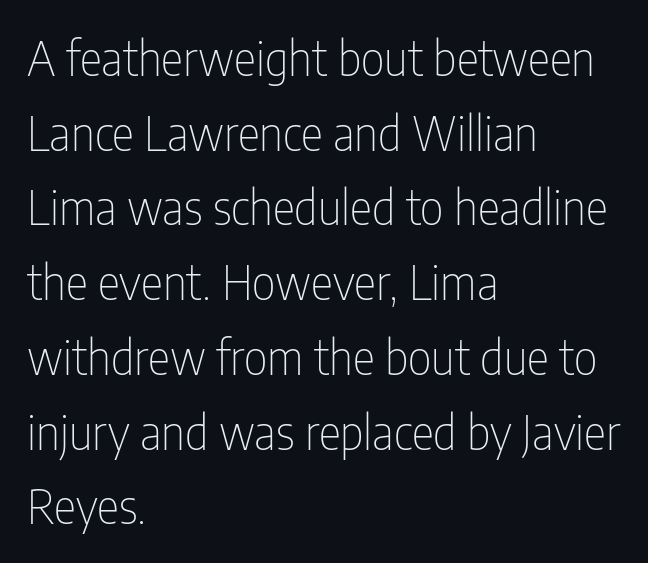
All the whitespace from short lines collects on the right. The glyphs are unaccompanied by any horizontal stroke below them. Rows of type keep a routine distance in the vertical direction. A typesetter would call this proportional, since set widths differ per character.
